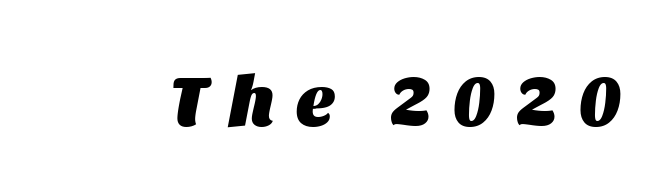
{"italic": "yes", "lean": "right", "slant_degrees": 11, "bold": "yes", "weight": "heavy", "width": "normal", "stroke_contrast": "medium", "x_height": "large", "monospaced": "no", "underline": "no", "letter_spacing": "wide", "letter_spacing_em": 0.31, "glyph_px": 71}
